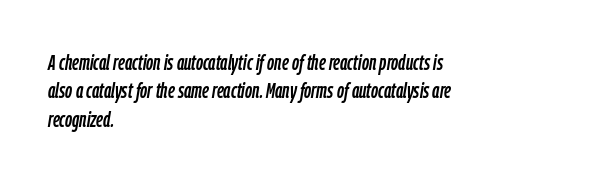
The image shows 22 px text type, italic (leaning right); set left-aligned, normal line spacing (1.29x), normal letter spacing, not underlined.
